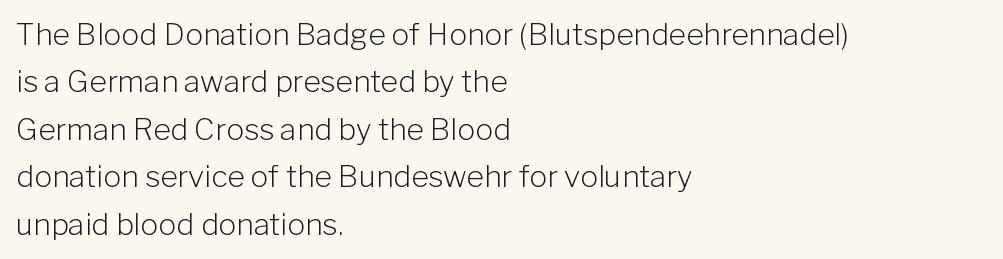
The image shows 30 px light sans-serif type, upright; set left-aligned, normal line spacing (1.58x), normal letter spacing, not underlined; low stroke contrast and a medium x-height.
